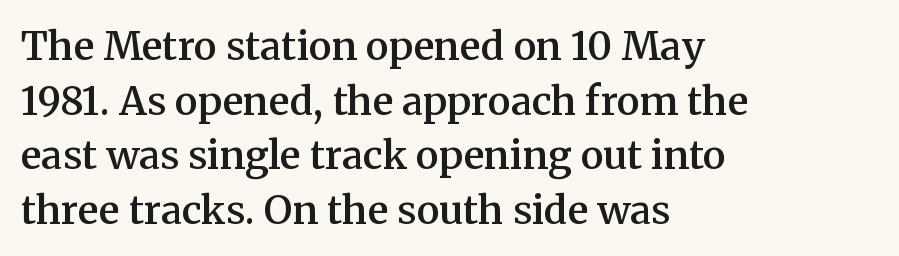
The image shows 39 px semibold serif type, upright; set left-aligned, normal line spacing (1.4x), normal letter spacing, not underlined; medium stroke contrast and a medium x-height.
